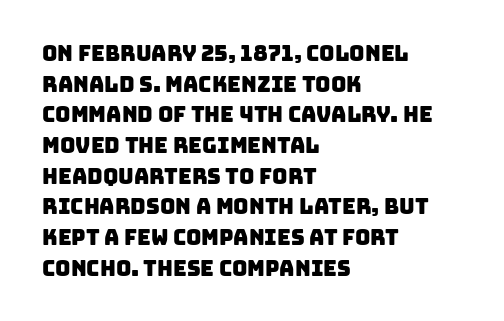
Honestly, the letter spacing is just normal — you wouldn't notice it. Is there much room between lines? A standard amount, neither cramped nor airy. Horizontal alignment here is leftward, the default for most running prose. Glance below the letters and you will spot only blank space.
